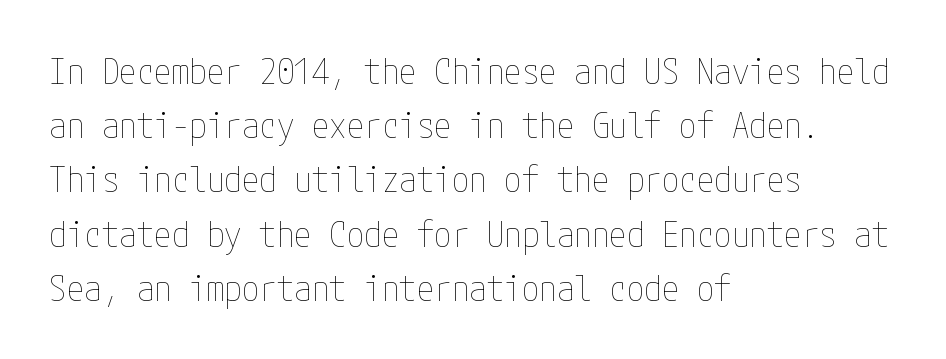
The passage shown is not bold in any degree. A roman cut, with each character standing at attention. If you measured baseline to baseline, you'd find a middling distance. This rendering leaves character spacing at its baseline value. Teacher's note: observe the even left margin — that is flush-left alignment.
